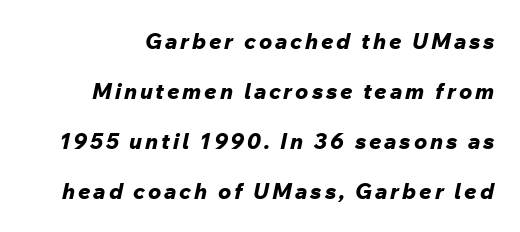
The image shows 22 px bold type, italic (leaning right); set loose line spacing (2.28x), not underlined.
